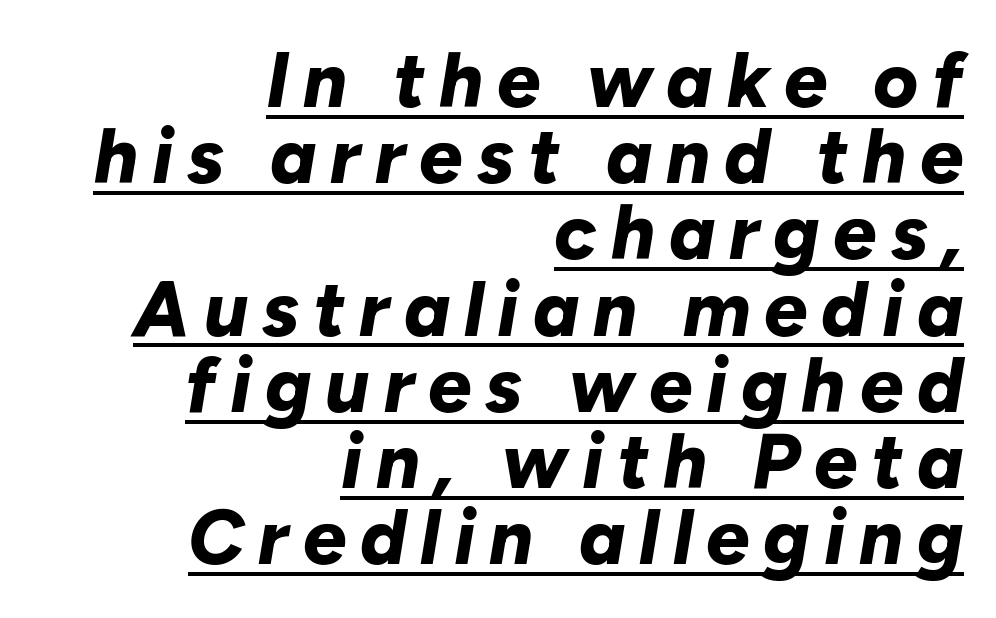
{"italic": "yes", "lean": "right", "slant_degrees": 10, "bold": "yes", "weight": "bold", "width": "normal", "stroke_contrast": "low", "x_height": "medium", "monospaced": "no", "underline": "yes", "align": "right", "line_spacing": "tight", "line_spacing_ratio": 0.99, "glyph_px": 77}
